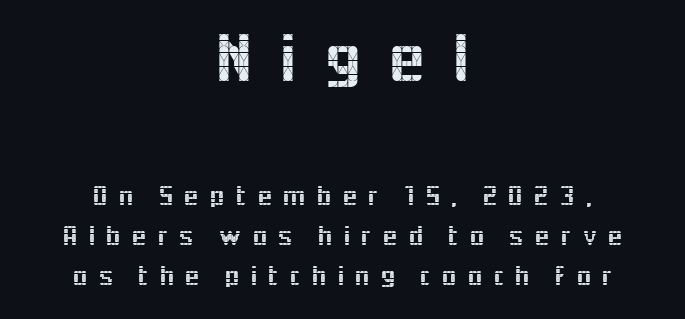
This rendering employs a face without finishing strokes, i.e., a sans-serif. Proportional: the letters do not fall into vertical columns. Nope, not italic — everything's standing straight. Words float on clear page, feet unadorned.
